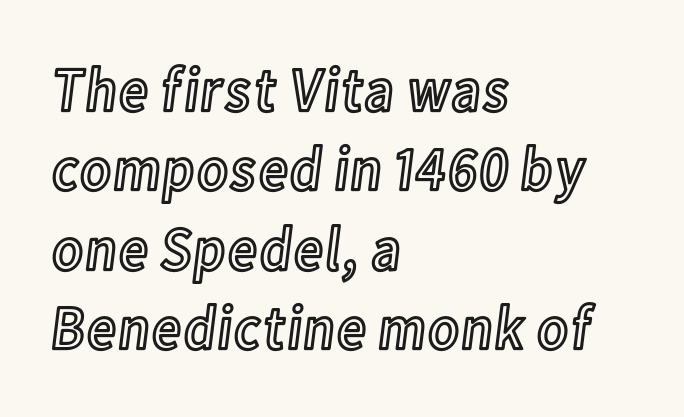
Q: Is the text italic (slanted)? A: Yes.
Q: Is the text underlined? A: No.
Q: How is the paragraph aligned? A: Left-aligned.
Q: Is the spacing between letters normal or unusually wide? A: Normal.
Q: Is the spacing between lines tight, normal or loose? A: Normal.
Q: Width (condensed, normal, or wide)? A: Condensed.
Q: x-height? A: Medium.
Q: Monospaced? A: No.
